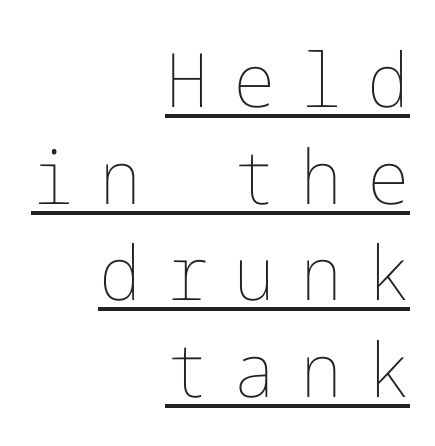
On a weight scale, this lands at 450 or below. A normal amount of white space separates one row of letters from the next. Every character sits straight up, as roman type does. The letters are spread apart with noticeably loose tracking.
